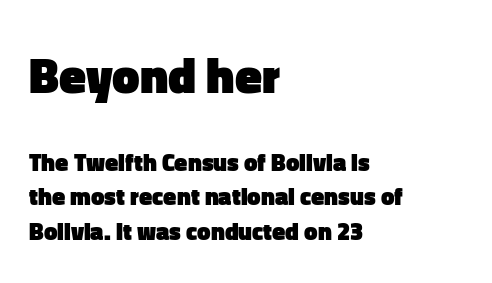
{"serif": "no", "italic": "no", "bold": "yes", "weight": "heavy", "width": "normal", "stroke_contrast": "low", "x_height": "medium", "monospaced": "no", "underline": "no", "align": "left", "line_spacing": "normal", "line_spacing_ratio": 1.44, "letter_spacing": "normal", "letter_spacing_em": 0.0, "larger_block": "first", "size_ratio": 2.04, "glyph_px": 49}
